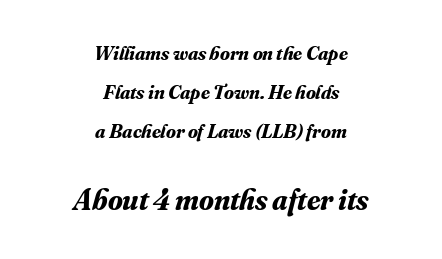
{"serif": "yes", "italic": "yes", "lean": "right", "slant_degrees": 16, "bold": "yes", "weight": "bold", "width": "normal", "stroke_contrast": "medium", "x_height": "small", "monospaced": "no", "underline": "no", "align": "center", "line_spacing": "loose", "line_spacing_ratio": 1.94, "letter_spacing": "normal", "letter_spacing_em": 0.0, "larger_block": "second", "size_ratio": 1.5, "glyph_px": 30}
